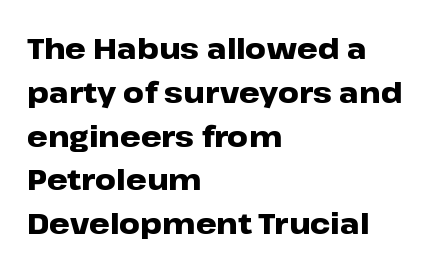
The image shows 29 px heavy, wide sans-serif type, upright; set left-aligned, normal line spacing (1.51x), normal letter spacing, not underlined; low stroke contrast and a medium x-height.
